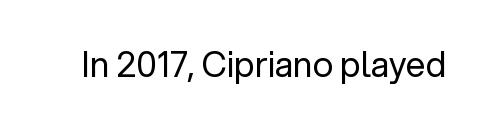
The image shows 35 px regular-weight sans-serif type, upright; set normal letter spacing, not underlined; low stroke contrast and a medium x-height.
